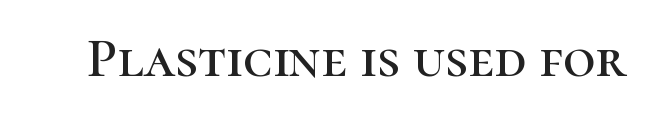
{"serif": "yes", "italic": "no", "width": "normal", "stroke_contrast": "high", "x_height": "medium", "monospaced": "no", "underline": "no", "letter_spacing": "normal", "letter_spacing_em": 0.0, "glyph_px": 56}
